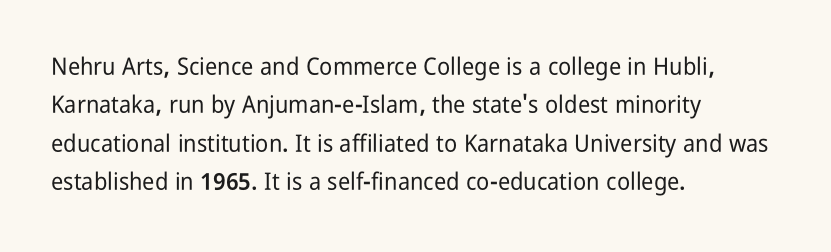
{"italic": "no", "underline": "no", "align": "left", "line_spacing": "normal", "line_spacing_ratio": 1.6, "letter_spacing": "normal", "letter_spacing_em": 0.0, "glyph_px": 24}
